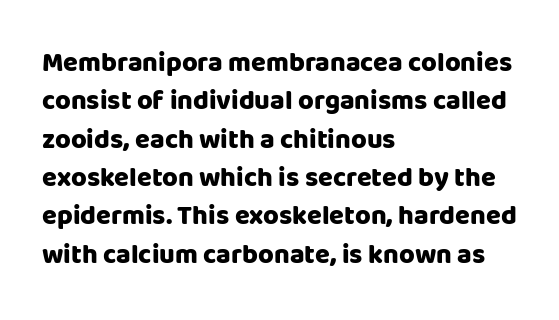
Q: Is the text bold? A: Yes.
Q: Is the text italic (slanted)? A: No, it is upright.
Q: Is the text underlined? A: No.
Q: How is the paragraph aligned? A: Left-aligned.
Q: Is the spacing between letters normal or unusually wide? A: Normal.
Q: Is the spacing between lines tight, normal or loose? A: Normal.
